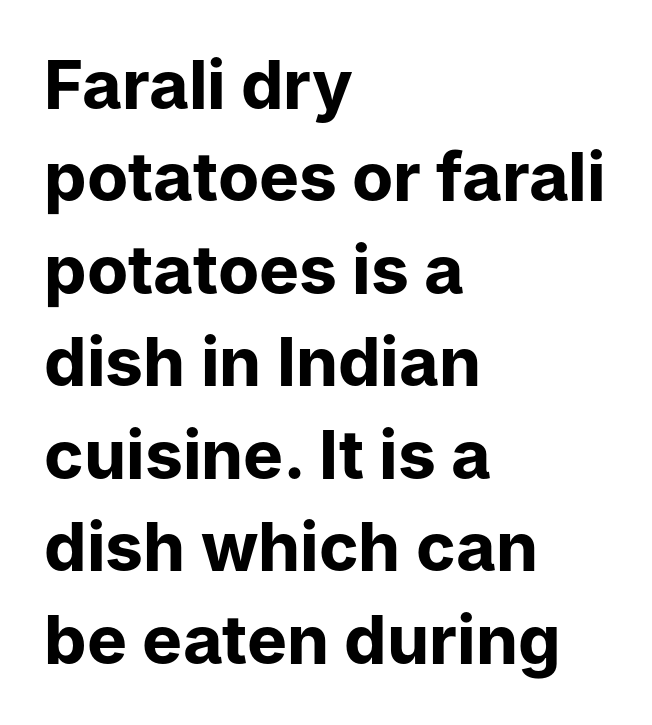
The image shows 67 px bold sans-serif type, upright; set left-aligned, normal line spacing (1.38x), normal letter spacing, not underlined; low stroke contrast and a medium x-height.
